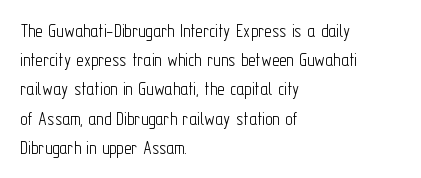
Q: Is the text bold? A: No.
Q: Is the text italic (slanted)? A: No, it is upright.
Q: Is the text underlined? A: No.
Q: How is the paragraph aligned? A: Left-aligned.
Q: Is the spacing between letters normal or unusually wide? A: Normal.
Q: Is the spacing between lines tight, normal or loose? A: Normal.
